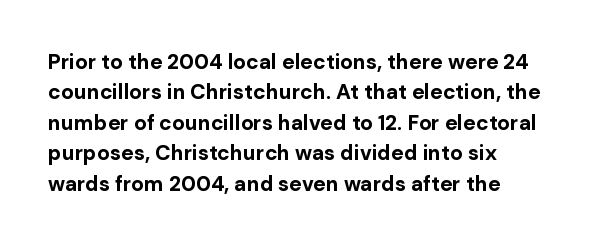
Q: Is the text bold? A: Yes.
Q: Is the text italic (slanted)? A: No, it is upright.
Q: Is the text underlined? A: No.
Q: How is the paragraph aligned? A: Left-aligned.
Q: Is the spacing between letters normal or unusually wide? A: Normal.
Q: Is the spacing between lines tight, normal or loose? A: Normal.
